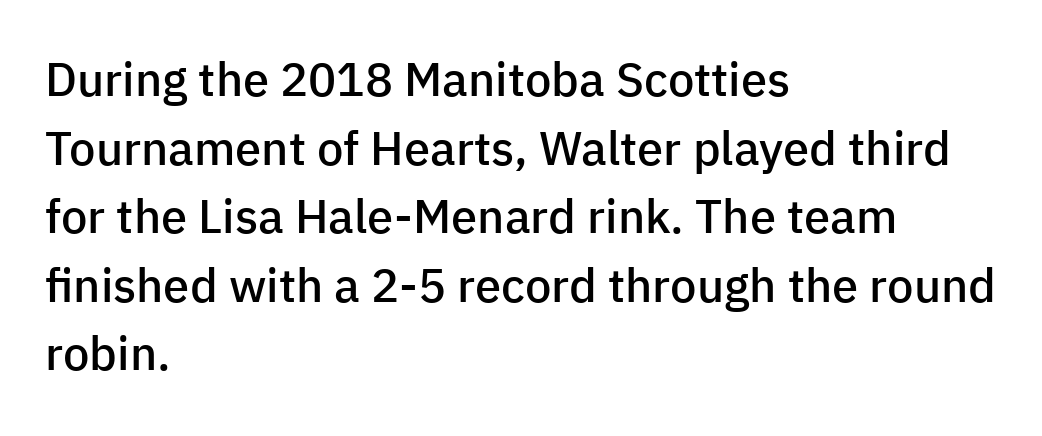
Q: Is the text bold? A: Semi-bold.
Q: Is the text italic (slanted)? A: No, it is upright.
Q: Is the typeface a serif or a sans-serif typeface? A: Sans-serif.
Q: Is the text underlined? A: No.
Q: How is the paragraph aligned? A: Left-aligned.
Q: Is the spacing between letters normal or unusually wide? A: Normal.
Q: Is the spacing between lines tight, normal or loose? A: Normal.
Q: Width (condensed, normal, or wide)? A: Normal.
Q: Stroke contrast? A: Low.
Q: x-height? A: Medium.
Q: Monospaced? A: No.
